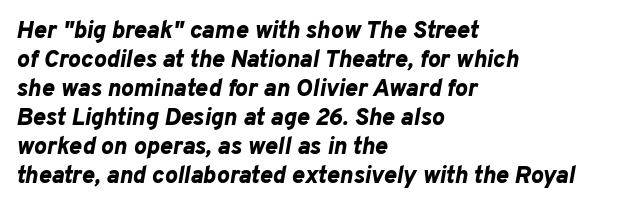
Q: Is the text bold? A: Yes.
Q: Is the text italic (slanted)? A: Yes, it leans right by about 10 degrees.
Q: Is the text underlined? A: No.
Q: How is the paragraph aligned? A: Left-aligned.
Q: Is the spacing between letters normal or unusually wide? A: Normal.
